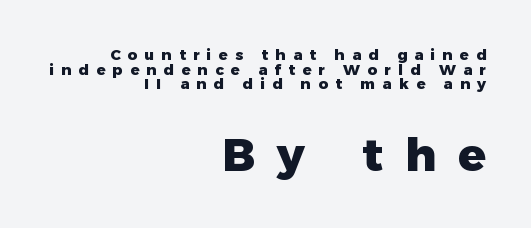
Inter-character spacing is expanded well beyond the font's built-in metrics. The lines are packed closely together with very little leading. The typography opts for an upright posture over an oblique one. Honestly, there is no underline to notice here at all.
